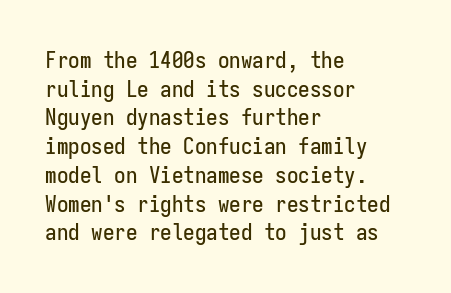
{"italic": "no", "underline": "no", "align": "left", "line_spacing": "normal", "line_spacing_ratio": 1.25, "letter_spacing": "normal", "letter_spacing_em": 0.0, "glyph_px": 23}
